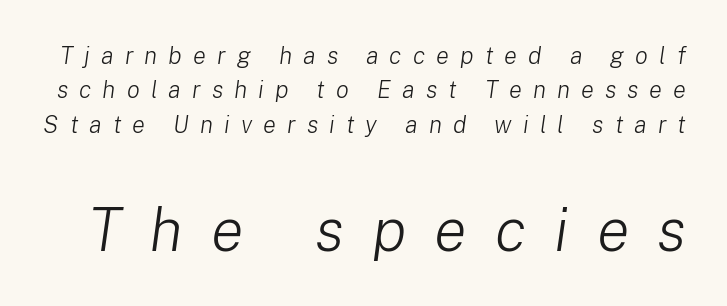
{"italic": "yes", "lean": "right", "slant_degrees": 8, "bold": "no", "weight": "light", "width": "normal", "stroke_contrast": "low", "x_height": "medium", "monospaced": "no", "underline": "no", "line_spacing": "normal", "line_spacing_ratio": 1.43, "letter_spacing": "wide", "letter_spacing_em": 0.46, "larger_block": "second", "size_ratio": 2.54, "glyph_px": 61}
